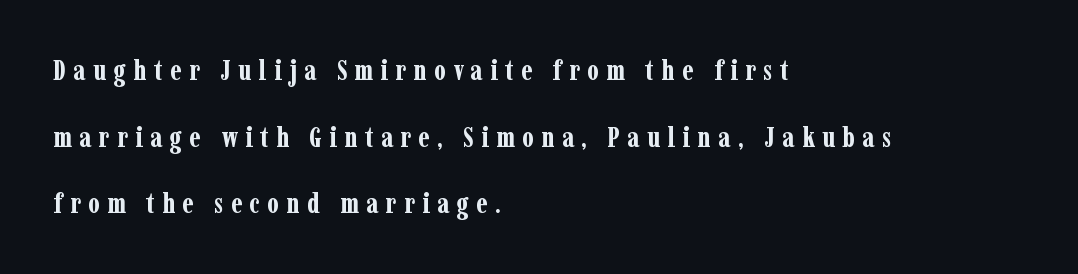
Posture: vertical. How would I describe the line gaps? Wide and relaxed. Glyph-to-glyph distance is far greater than everyday printed text. Any mark beneath the type? The region is blank. Its strokes are broad and dark, the hallmark of bold type. Casual observation: everything's shoved over to the left.
